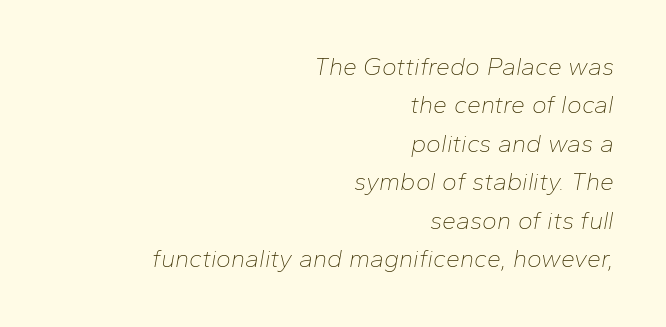
The image shows 25 px text type, italic (leaning right); set right-aligned, normal line spacing (1.54x), normal letter spacing, not underlined.
